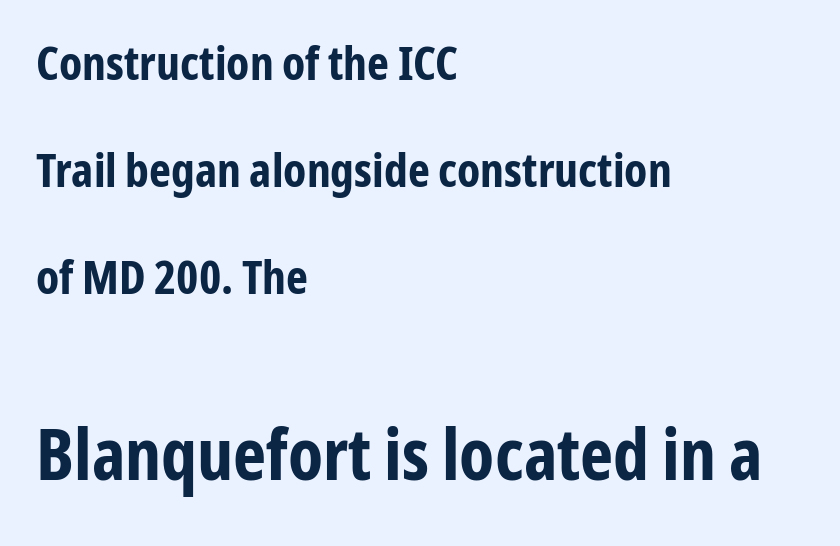
Q: Is the text bold? A: Yes.
Q: Is the text italic (slanted)? A: No, it is upright.
Q: Is the typeface a serif or a sans-serif typeface? A: Sans-serif.
Q: Is the text underlined? A: No.
Q: How is the paragraph aligned? A: Left-aligned.
Q: Is the spacing between letters normal or unusually wide? A: Normal.
Q: Is the spacing between lines tight, normal or loose? A: Loose.
Q: Which block of text is set in a larger size, the first (top) or the second (bottom)? A: The second (bottom) one.
Q: Width (condensed, normal, or wide)? A: Condensed.
Q: Stroke contrast? A: Low.
Q: x-height? A: Medium.
Q: Monospaced? A: No.
